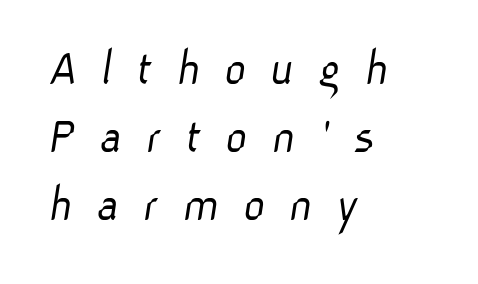
Q: Is the text bold? A: No.
Q: Is the typeface a serif or a sans-serif typeface? A: Sans-serif.
Q: Is the text underlined? A: No.
Q: How is the paragraph aligned? A: Left-aligned.
Q: Is the spacing between letters normal or unusually wide? A: Unusually wide.
Q: Is the spacing between lines tight, normal or loose? A: Normal.
Q: Width (condensed, normal, or wide)? A: Normal.
Q: Stroke contrast? A: Low.
Q: x-height? A: Medium.
Q: Monospaced? A: No.
